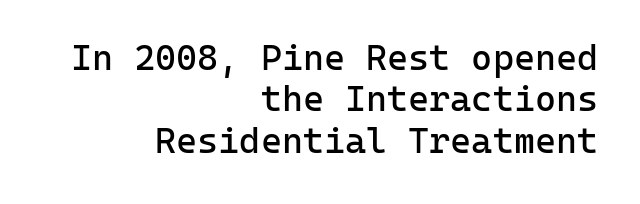
Letterform terminals end flat and unadorned throughout the passage. Vertical spacing — tight. Any mark beneath the type? The region is blank. Note the uniform advance width — an 'i' takes as much space as an 'm'. It's the straight-up-and-down kind of type.
